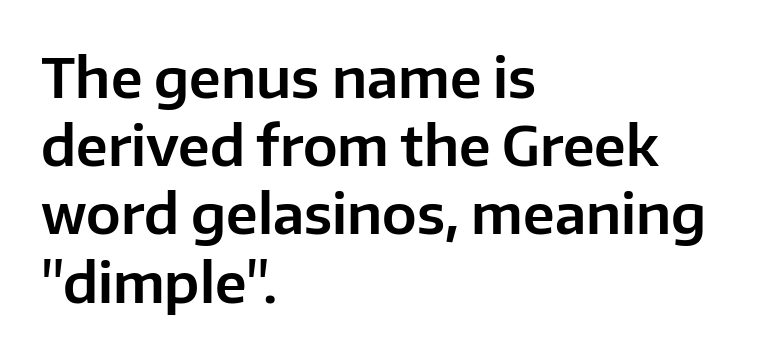
{"serif": "no", "italic": "no", "width": "normal", "stroke_contrast": "low", "x_height": "medium", "monospaced": "no", "underline": "no", "align": "left", "line_spacing_ratio": 1.24, "letter_spacing": "normal", "letter_spacing_em": 0.0, "glyph_px": 55}
